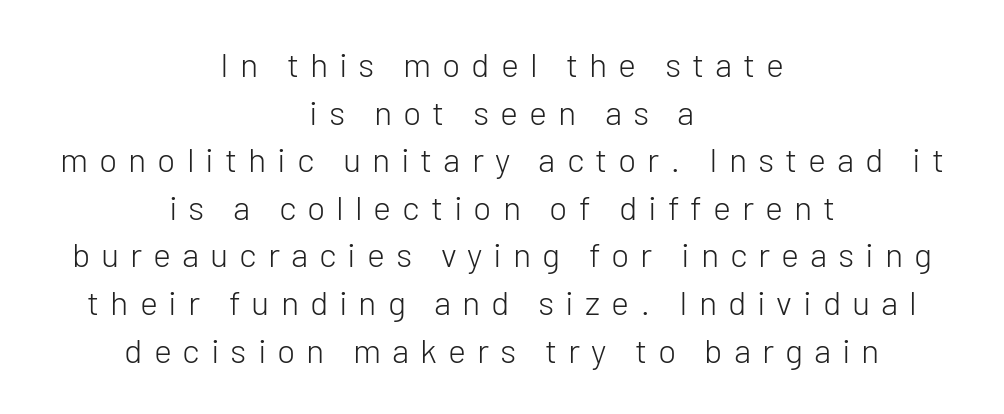
The passage shown is typed in a proportional face where columns would drift. A typesetter would mark this as roman, not italic. Glyph-to-glyph distance is far greater than everyday printed text. One glance says typical: line gaps are just what's usual.
